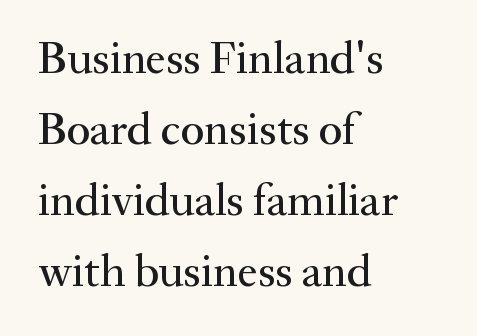
The image shows 46 px serif type, upright; set left-aligned, normal line spacing (1.54x), normal letter spacing, not underlined; medium stroke contrast and a small x-height.
